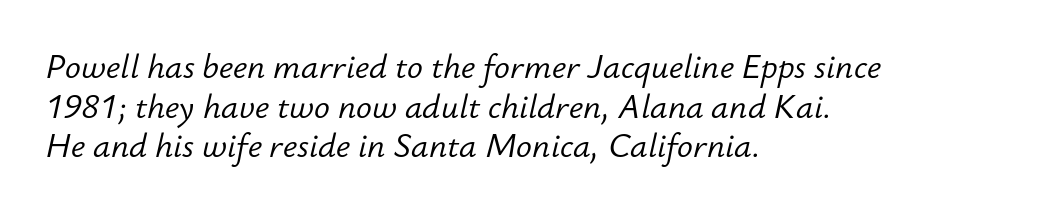
{"italic": "yes", "lean": "right", "slant_degrees": 12, "bold": "no", "weight": "light", "width": "normal", "stroke_contrast": "low", "x_height": "small", "monospaced": "no", "underline": "no", "align": "left", "line_spacing_ratio": 1.2, "letter_spacing": "normal", "letter_spacing_em": 0.0, "glyph_px": 33}
